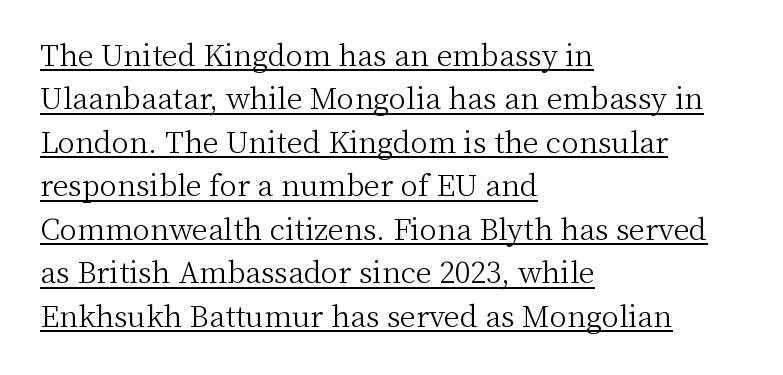
{"serif": "yes", "italic": "no", "bold": "no", "weight": "light", "width": "normal", "stroke_contrast": "medium", "x_height": "medium", "monospaced": "no", "underline": "yes", "align": "left", "line_spacing": "normal", "line_spacing_ratio": 1.5, "letter_spacing": "normal", "letter_spacing_em": 0.0, "glyph_px": 29}
